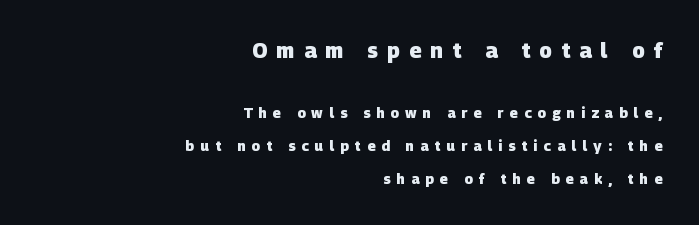
A student would call this right alignment; a typographer would say flush right, rag left. Each glyph is drawn with heavy, bold strokes. Someone cranked the tracking dial way up on this one. Scale decreases going downward across the two blocks. Any mark beneath the type? The region is blank. Vertical spacing — loose.
